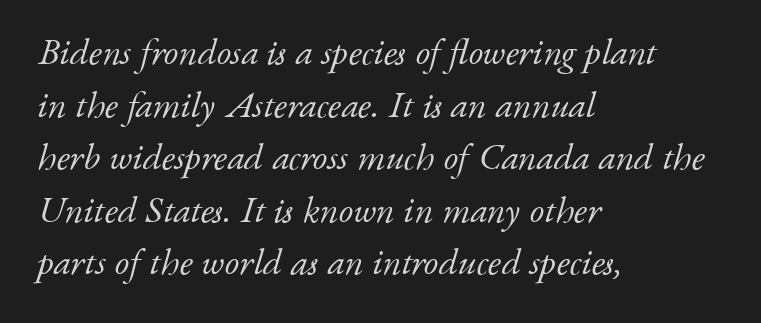
Q: Is the text bold? A: No.
Q: Is the text italic (slanted)? A: Yes, it leans right by about 17 degrees.
Q: Is the typeface a serif or a sans-serif typeface? A: Serif.
Q: Is the text underlined? A: No.
Q: How is the paragraph aligned? A: Left-aligned.
Q: Is the spacing between letters normal or unusually wide? A: Normal.
Q: Is the spacing between lines tight, normal or loose? A: Normal.
Q: Width (condensed, normal, or wide)? A: Normal.
Q: Stroke contrast? A: Low.
Q: x-height? A: Small.
Q: Monospaced? A: No.
